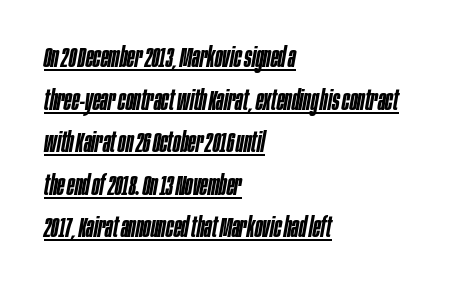
The image shows 28 px semibold, condensed type, italic (leaning right); set left-aligned, normal line spacing (1.52x), normal letter spacing, underlined; low stroke contrast and a large x-height.
